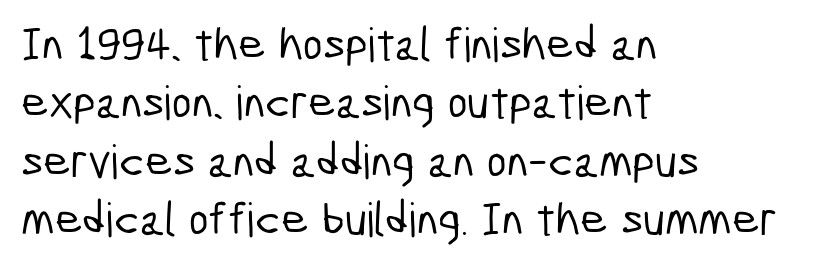
The image shows 47 px condensed sans-serif type; set left-aligned, line spacing 1.24x, normal letter spacing, not underlined; low stroke contrast and a medium x-height.
